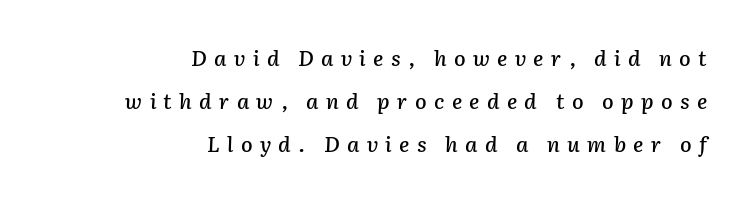
Reading down the column, the eye jumps a long way to each next line. This sample uses an oblique cut, with every glyph tilted off the vertical. Loose tracking; the words dissolve into strings of separated letters. The rag falls on the left side of this text block.
